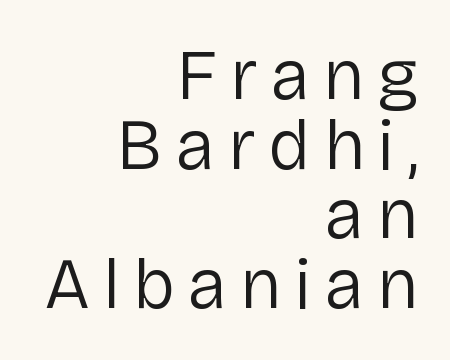
Q: Is the text bold? A: No.
Q: Is the text italic (slanted)? A: No, it is upright.
Q: Is the typeface a serif or a sans-serif typeface? A: Sans-serif.
Q: Is the text underlined? A: No.
Q: How is the paragraph aligned? A: Right-aligned.
Q: Is the spacing between lines tight, normal or loose? A: Tight.
Q: Width (condensed, normal, or wide)? A: Normal.
Q: Stroke contrast? A: Low.
Q: x-height? A: Medium.
Q: Monospaced? A: No.
